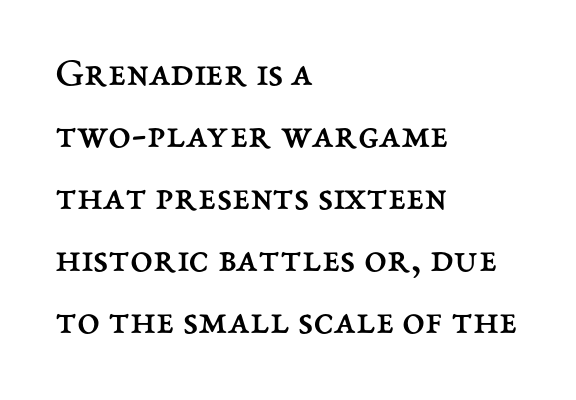
The image shows 41 px regular-weight type, upright; set left-aligned, normal line spacing (1.51x), normal letter spacing, not underlined; medium stroke contrast and a medium x-height.
